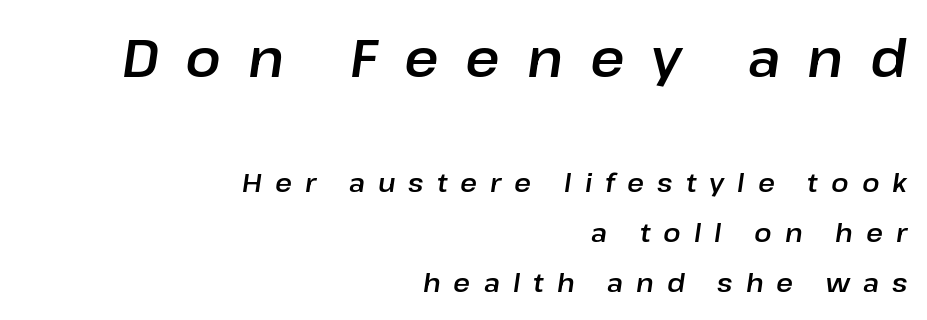
Q: Is the text italic (slanted)? A: Yes, it leans right by about 8 degrees.
Q: Is the text underlined? A: No.
Q: How is the paragraph aligned? A: Right-aligned.
Q: Is the spacing between letters normal or unusually wide? A: Unusually wide.
Q: Is the spacing between lines tight, normal or loose? A: Loose.
Q: Which block of text is set in a larger size, the first (top) or the second (bottom)? A: The first (top) one.
Q: Width (condensed, normal, or wide)? A: Normal.
Q: Stroke contrast? A: Low.
Q: x-height? A: Medium.
Q: Monospaced? A: No.
